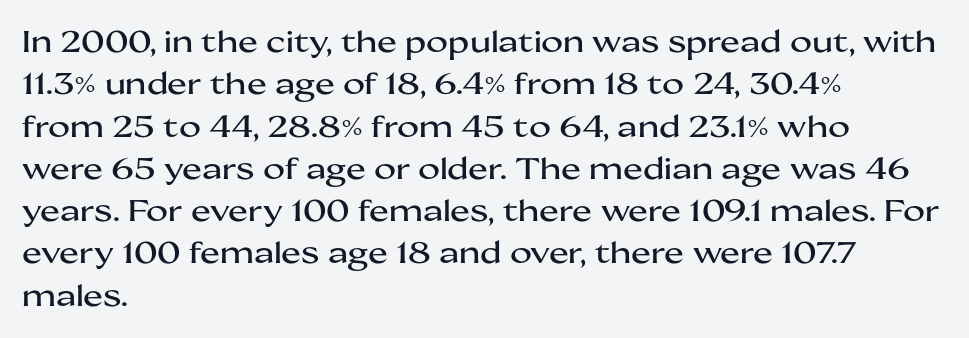
The face used here is rendered with its standard letterfit. The vertical gap from one line to the next is medium. Underlining? Definitely not there.
